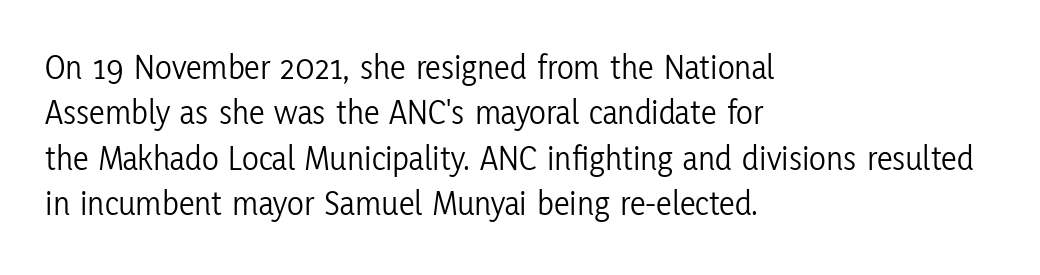
Q: Is the text bold? A: No.
Q: Is the text italic (slanted)? A: No, it is upright.
Q: Is the typeface a serif or a sans-serif typeface? A: Sans-serif.
Q: Is the text underlined? A: No.
Q: How is the paragraph aligned? A: Left-aligned.
Q: Is the spacing between letters normal or unusually wide? A: Normal.
Q: Is the spacing between lines tight, normal or loose? A: Normal.
Q: Width (condensed, normal, or wide)? A: Condensed.
Q: Stroke contrast? A: Low.
Q: x-height? A: Medium.
Q: Monospaced? A: No.
